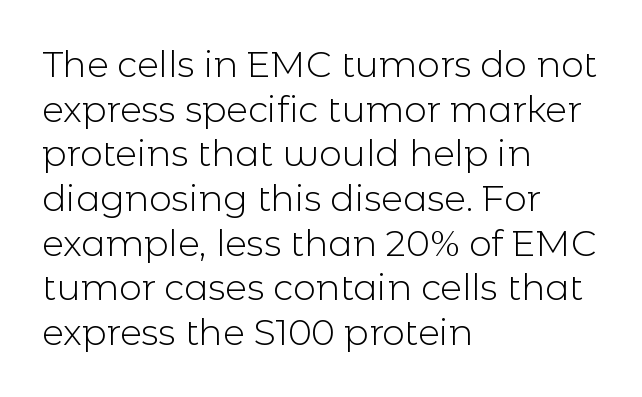
The typesetter chose a ragged-right arrangement here. Each letter keeps its own natural width here, so spacing adapts to shape. This is roman type, the default non-slanted kind. The glyphs are unaccompanied by any horizontal stroke below them. Each stroke keeps to a modest, everyday thickness or less.
